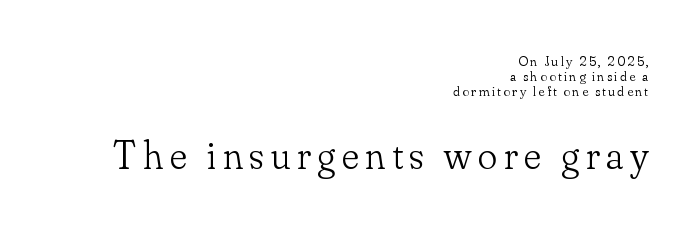
Q: Is the text bold? A: No.
Q: Is the text italic (slanted)? A: No, it is upright.
Q: Is the typeface a serif or a sans-serif typeface? A: Serif.
Q: Is the text underlined? A: No.
Q: How is the paragraph aligned? A: Right-aligned.
Q: Is the spacing between lines tight, normal or loose? A: Tight.
Q: Which block of text is set in a larger size, the first (top) or the second (bottom)? A: The second (bottom) one.
Q: Width (condensed, normal, or wide)? A: Normal.
Q: Stroke contrast? A: Low.
Q: x-height? A: Small.
Q: Monospaced? A: No.
